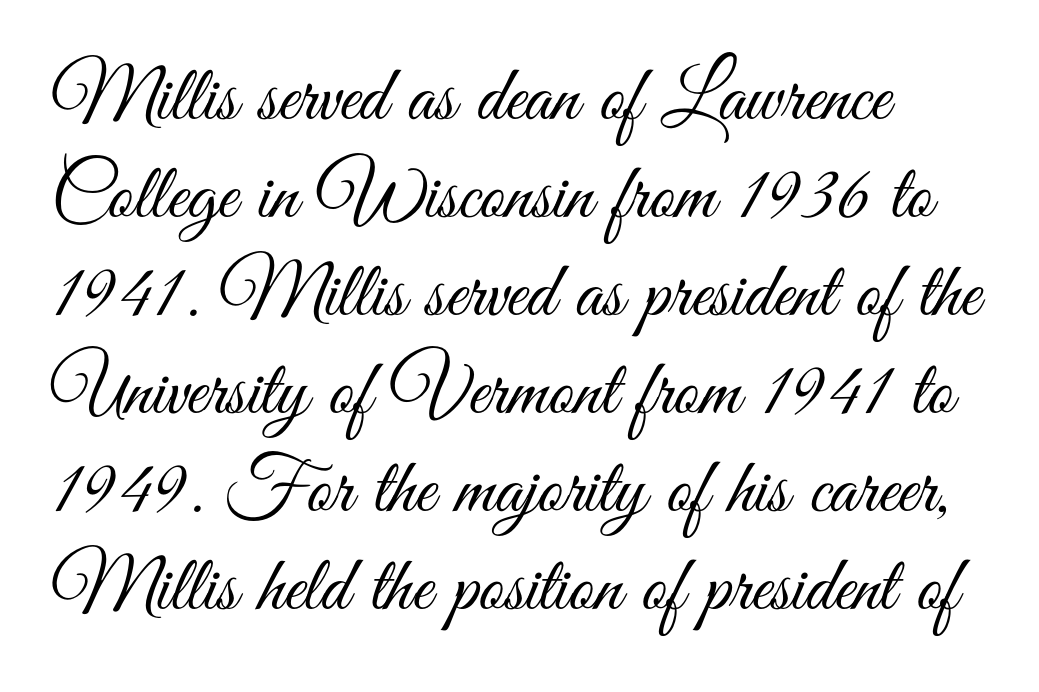
{"serif": "no", "bold": "no", "weight": "light", "width": "condensed", "stroke_contrast": "medium", "x_height": "small", "monospaced": "no", "underline": "no", "align": "left", "line_spacing_ratio": 1.24, "letter_spacing": "normal", "letter_spacing_em": 0.0, "glyph_px": 79}
